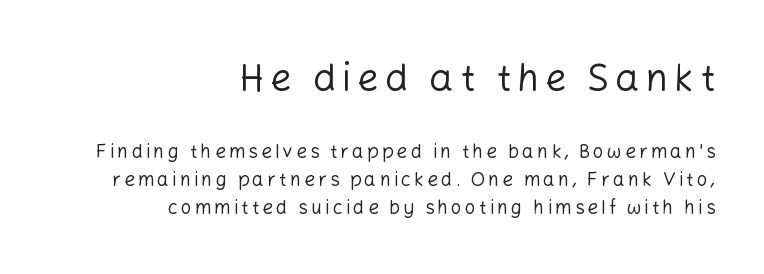
Q: Is the text bold? A: No.
Q: Is the text italic (slanted)? A: No, it is upright.
Q: Is the typeface a serif or a sans-serif typeface? A: Sans-serif.
Q: Is the text underlined? A: No.
Q: How is the paragraph aligned? A: Right-aligned.
Q: Is the spacing between lines tight, normal or loose? A: Normal.
Q: Which block of text is set in a larger size, the first (top) or the second (bottom)? A: The first (top) one.
Q: Width (condensed, normal, or wide)? A: Normal.
Q: Stroke contrast? A: Low.
Q: x-height? A: Medium.
Q: Monospaced? A: No.
